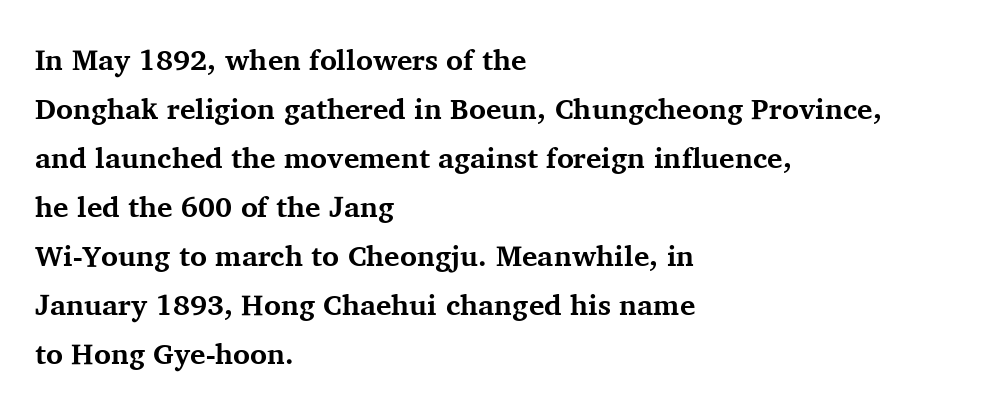
{"serif": "yes", "italic": "no", "bold": "yes", "weight": "bold", "width": "normal", "stroke_contrast": "medium", "x_height": "medium", "monospaced": "no", "underline": "no", "align": "left", "line_spacing": "normal", "line_spacing_ratio": 1.69, "letter_spacing": "normal", "letter_spacing_em": 0.0, "glyph_px": 29}
